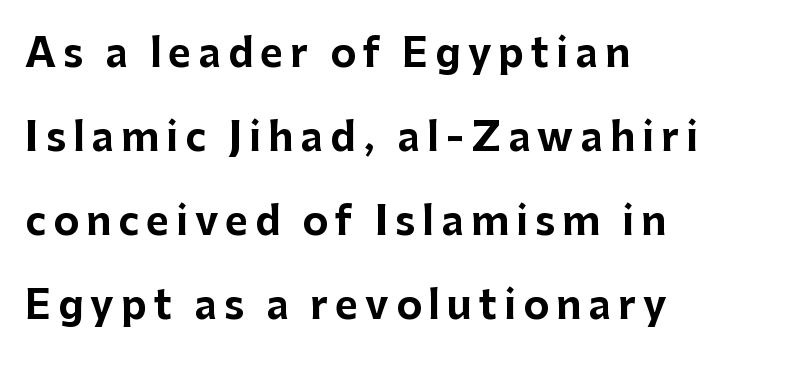
Reading down the column, the eye jumps a long way to each next line. Look at the bottom of the vertical strokes: they stop flat, with no serifs. Layout note: lines flush left. Do the characters align in a grid? No, the font is proportional.
